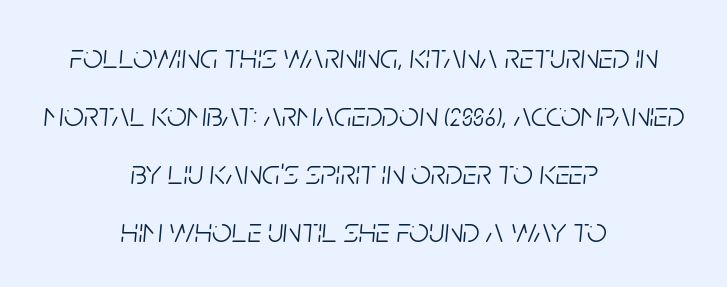
Normally led — the rows are evenly, conventionally spaced. Honestly, the letter spacing is just normal — you wouldn't notice it. Alignment: centered. A typesetter would mark this as italic.
